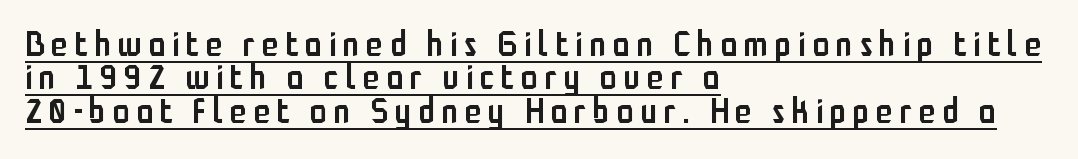
If you drew a line through each stem, it would be perfectly vertical. Slightly chunky letters — semibold, I'd say, not full bold. The passage shown is typed in a proportional face where columns would drift. Very little white space separates one row of letters from the next.
